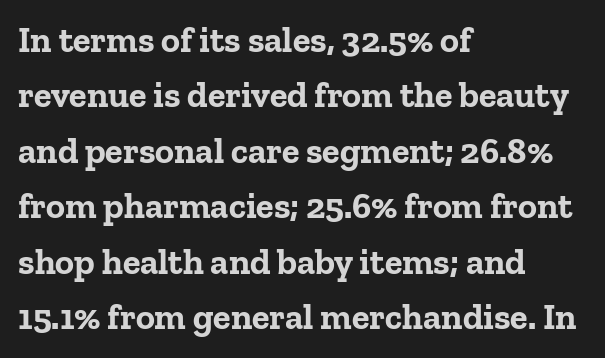
Q: Is the text bold? A: Yes.
Q: Is the text italic (slanted)? A: No, it is upright.
Q: Is the typeface a serif or a sans-serif typeface? A: Serif.
Q: Is the text underlined? A: No.
Q: How is the paragraph aligned? A: Left-aligned.
Q: Is the spacing between letters normal or unusually wide? A: Normal.
Q: Is the spacing between lines tight, normal or loose? A: Normal.
Q: Width (condensed, normal, or wide)? A: Normal.
Q: Stroke contrast? A: Low.
Q: x-height? A: Medium.
Q: Monospaced? A: No.
